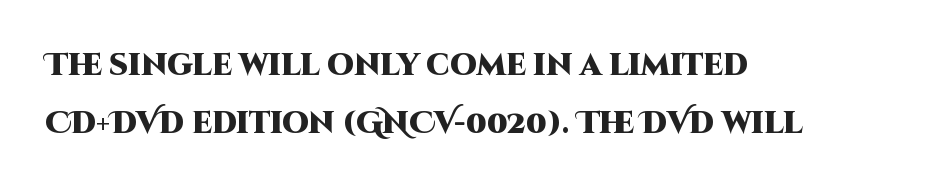
What stands out about the letter spacing? Nothing — it is the standard amount. Is this a fixed-width face? No — the glyphs have proportional, varying widths. Check where the strokes stop: nothing finishes them off — pure sans. No italicization has been applied; the sample stays upright. Layout note: lines flush left.
